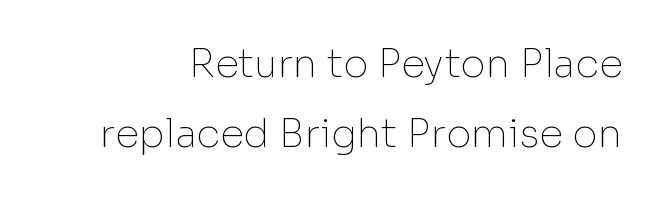
The image shows 39 px thin sans-serif type, upright; set line spacing 1.8x, normal letter spacing, not underlined; low stroke contrast and a medium x-height.
